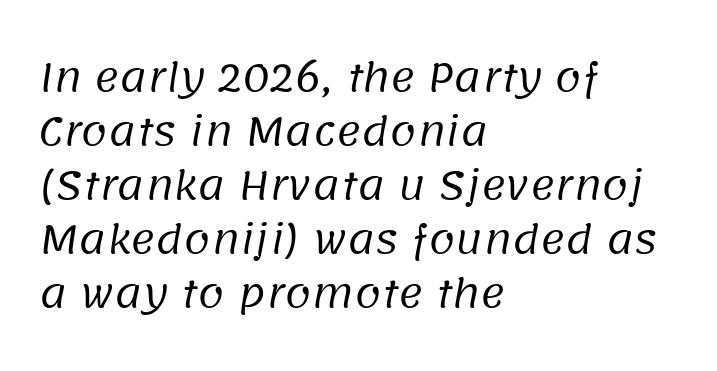
Varying glyph widths throughout — classic text-font behaviour. The rendering shows plain stroke endings on the letterforms — a sans-serif design. Vertically, the passage feels balanced, rows spaced as you'd expect. These lines keep a tight, regular rhythm from letter to letter. Visually the block forms a straight wall on the left and a jagged coastline on the right.
